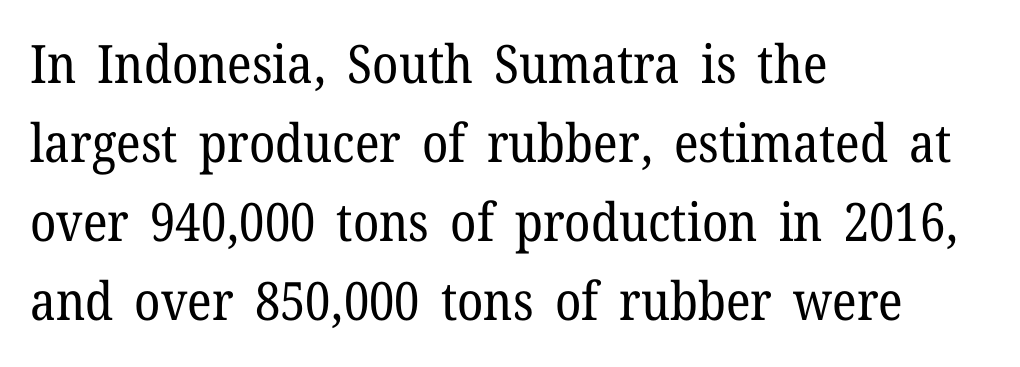
{"serif": "yes", "italic": "no", "bold": "no", "weight": "regular", "width": "normal", "stroke_contrast": "low", "x_height": "medium", "monospaced": "no", "underline": "no", "align": "left", "line_spacing": "normal", "line_spacing_ratio": 1.49, "letter_spacing": "normal", "letter_spacing_em": 0.0, "glyph_px": 53}
